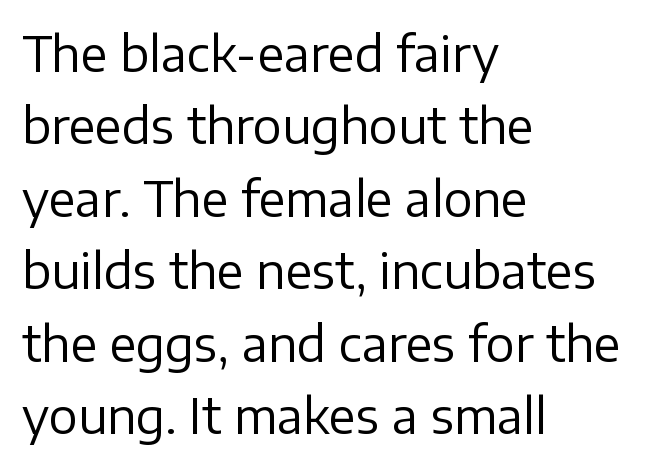
Q: Is the text bold? A: No.
Q: Is the text italic (slanted)? A: No, it is upright.
Q: Is the typeface a serif or a sans-serif typeface? A: Sans-serif.
Q: Is the text underlined? A: No.
Q: How is the paragraph aligned? A: Left-aligned.
Q: Is the spacing between letters normal or unusually wide? A: Normal.
Q: Is the spacing between lines tight, normal or loose? A: Normal.
Q: Width (condensed, normal, or wide)? A: Normal.
Q: Stroke contrast? A: Low.
Q: x-height? A: Medium.
Q: Monospaced? A: No.
